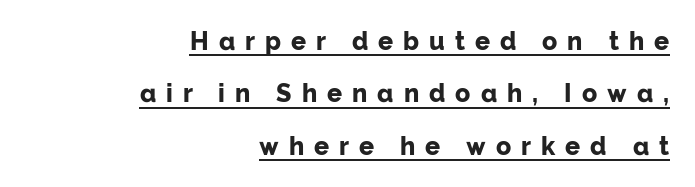
The face used here appears with an underline applied. The letters stand straight up with perfectly vertical stems. Look at the stroke-to-counter ratio: heavy, a bold. Whoever set this chose breathing room over compactness in the vertical rhythm. Honestly, the letter spacing is so wide it's the main thing you notice.
